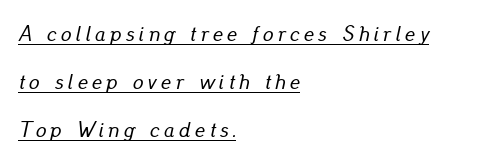
{"italic": "yes", "lean": "right", "slant_degrees": 13, "underline": "yes", "align": "left", "line_spacing": "loose", "line_spacing_ratio": 2.28, "letter_spacing": "wide", "letter_spacing_em": 0.21, "glyph_px": 21}
